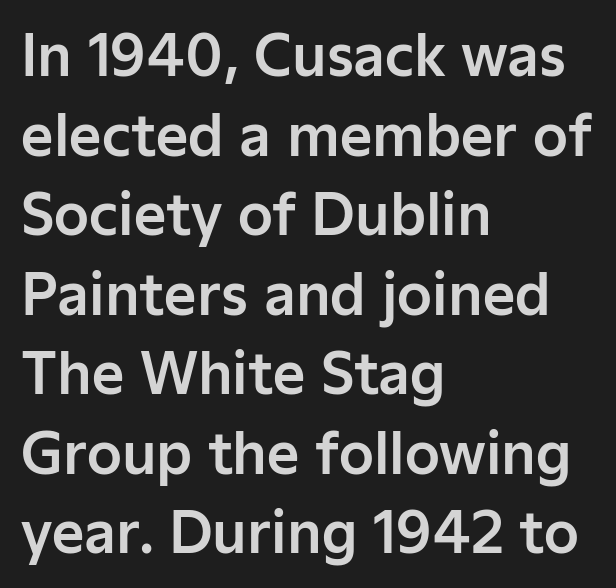
The image shows 56 px sans-serif type, upright; set left-aligned, normal line spacing (1.42x), normal letter spacing, not underlined; low stroke contrast and a medium x-height.
